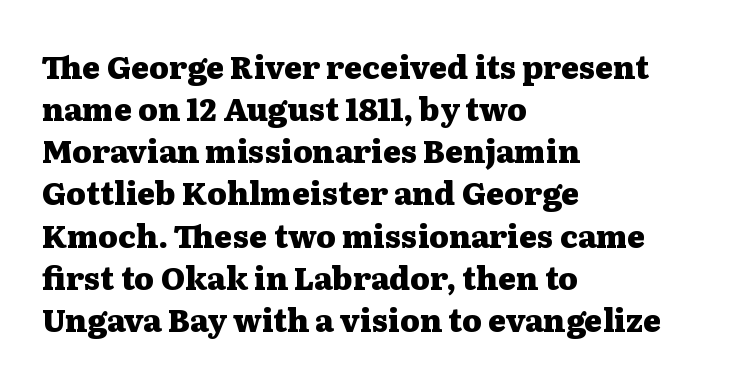
{"serif": "yes", "italic": "no", "bold": "yes", "weight": "heavy", "width": "wide", "stroke_contrast": "medium", "x_height": "medium", "monospaced": "no", "underline": "no", "align": "left", "line_spacing": "normal", "line_spacing_ratio": 1.36, "letter_spacing": "normal", "letter_spacing_em": 0.0, "glyph_px": 31}
